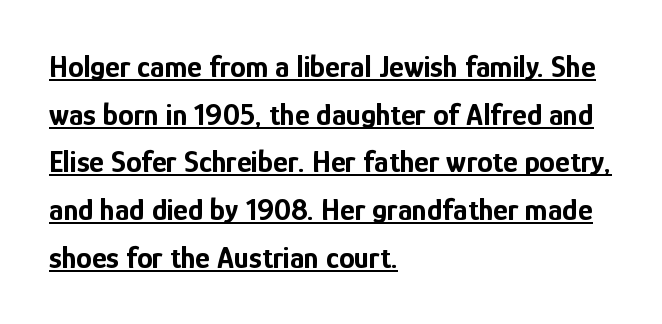
These lines are set flush left with a ragged right edge. When letters stand straight like this, we call the style roman or upright. In terms of weight, the rendering is a true, heavy bold. The string is rendered with underlining switched on. Regarding serifs, this sample does without them.
